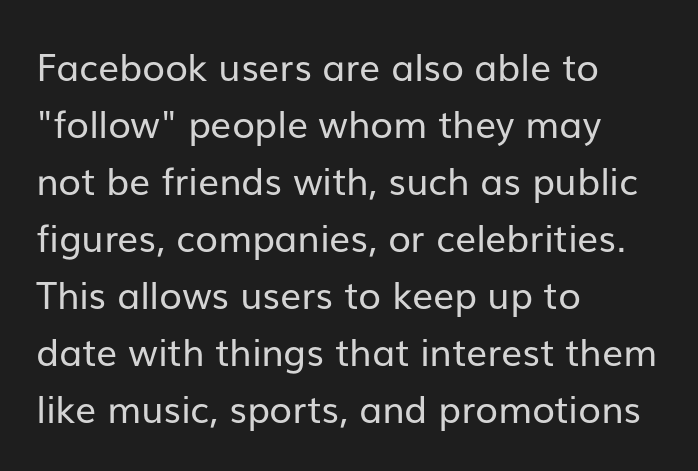
{"serif": "no", "italic": "no", "bold": "no", "weight": "regular", "width": "normal", "stroke_contrast": "low", "x_height": "medium", "monospaced": "no", "underline": "no", "align": "left", "line_spacing": "normal", "line_spacing_ratio": 1.54, "letter_spacing": "normal", "letter_spacing_em": 0.0, "glyph_px": 37}
